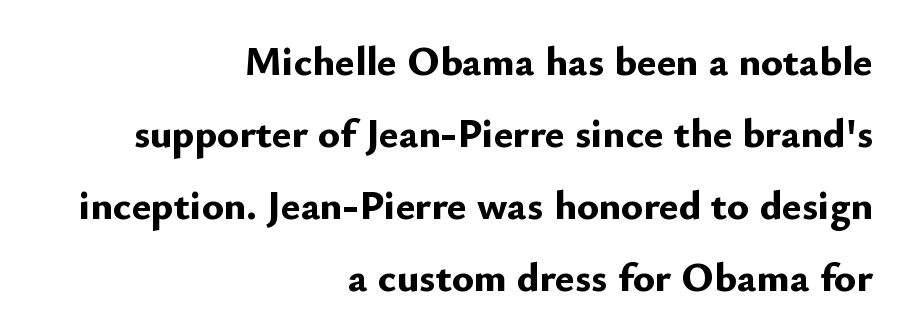
Q: Is the text bold? A: Yes.
Q: Is the text italic (slanted)? A: No, it is upright.
Q: Is the typeface a serif or a sans-serif typeface? A: Sans-serif.
Q: Is the text underlined? A: No.
Q: How is the paragraph aligned? A: Right-aligned.
Q: Is the spacing between letters normal or unusually wide? A: Normal.
Q: Width (condensed, normal, or wide)? A: Normal.
Q: Stroke contrast? A: Low.
Q: x-height? A: Small.
Q: Monospaced? A: No.
